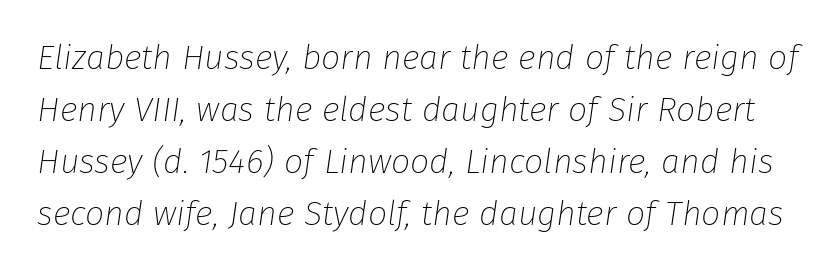
{"italic": "yes", "lean": "right", "slant_degrees": 8, "bold": "no", "weight": "thin", "width": "normal", "stroke_contrast": "low", "x_height": "medium", "monospaced": "no", "underline": "no", "line_spacing": "normal", "line_spacing_ratio": 1.53, "letter_spacing": "normal", "letter_spacing_em": 0.0, "glyph_px": 34}
